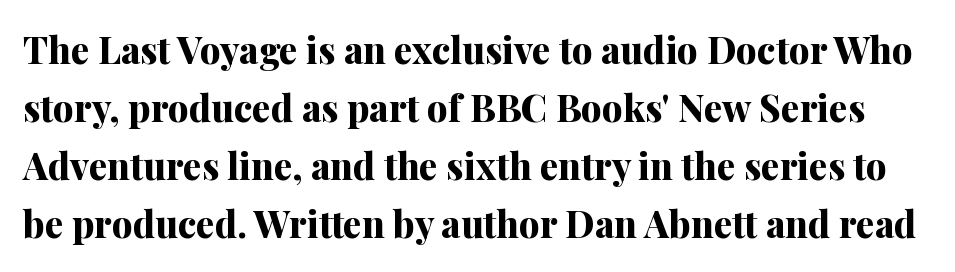
These lines are rendered in a variable-pitch font. Vertical strokes here are truly vertical. The characters display serif detailing at their extremities. The rendering keeps characters at their native spacing.
